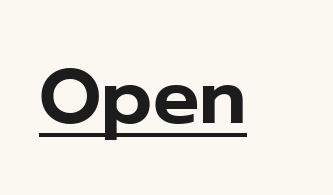
Q: Is the text italic (slanted)? A: No, it is upright.
Q: Is the typeface a serif or a sans-serif typeface? A: Sans-serif.
Q: Is the text underlined? A: Yes.
Q: Is the spacing between letters normal or unusually wide? A: Normal.
Q: Width (condensed, normal, or wide)? A: Normal.
Q: Stroke contrast? A: Low.
Q: x-height? A: Medium.
Q: Monospaced? A: No.
